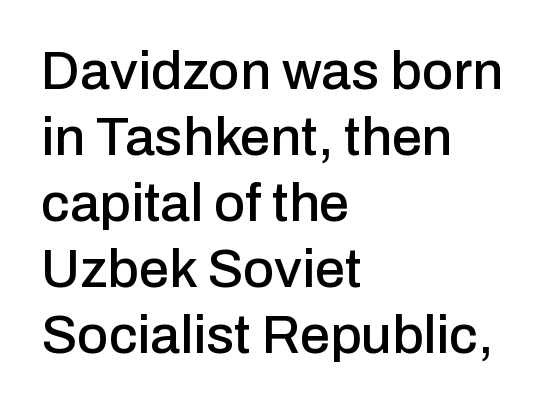
The image shows 54 px sans-serif type, upright; set left-aligned, line spacing 1.22x, normal letter spacing, not underlined; low stroke contrast and a medium x-height.
